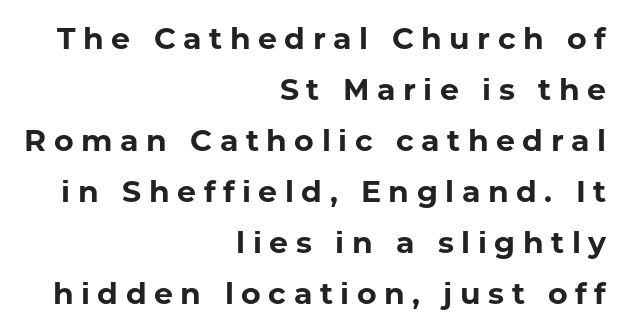
{"serif": "no", "italic": "no", "bold": "yes", "weight": "bold", "width": "normal", "stroke_contrast": "low", "x_height": "medium", "monospaced": "no", "underline": "no", "align": "right", "line_spacing": "normal", "line_spacing_ratio": 1.7, "letter_spacing": "wide", "letter_spacing_em": 0.25, "glyph_px": 30}
